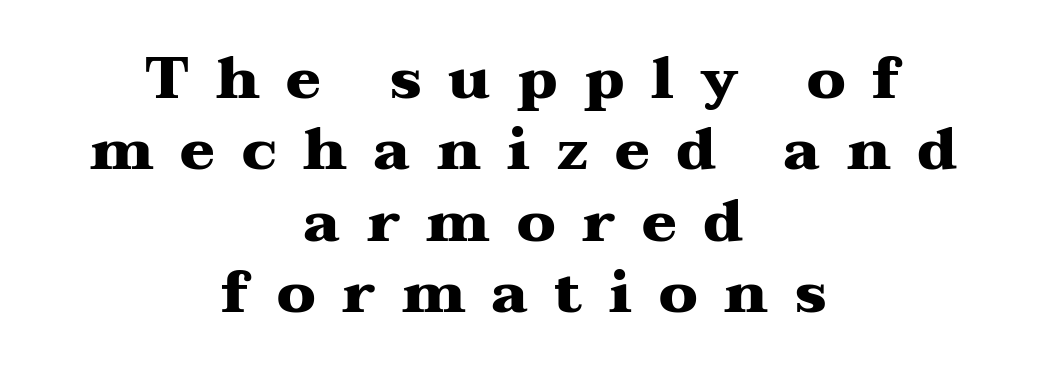
Q: Is the text bold? A: Yes.
Q: Is the text italic (slanted)? A: No, it is upright.
Q: Is the typeface a serif or a sans-serif typeface? A: Serif.
Q: Is the text underlined? A: No.
Q: How is the paragraph aligned? A: Centered.
Q: Is the spacing between letters normal or unusually wide? A: Unusually wide.
Q: Width (condensed, normal, or wide)? A: Wide.
Q: Stroke contrast? A: Medium.
Q: x-height? A: Medium.
Q: Monospaced? A: No.
